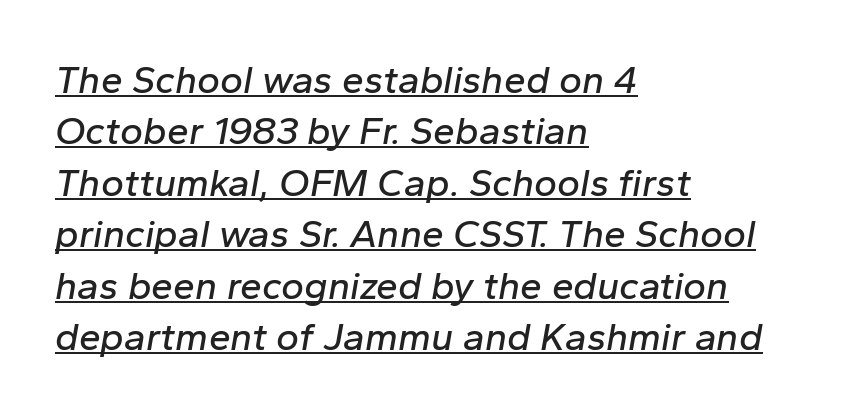
The image shows 39 px text type, italic (leaning right); set left-aligned, normal line spacing (1.32x), normal letter spacing, underlined; low stroke contrast and a medium x-height.
